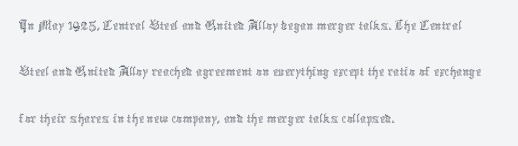
The image shows 31 px thin, condensed type, upright; set left-aligned, normal line spacing (1.5x), normal letter spacing, not underlined; a medium x-height.
